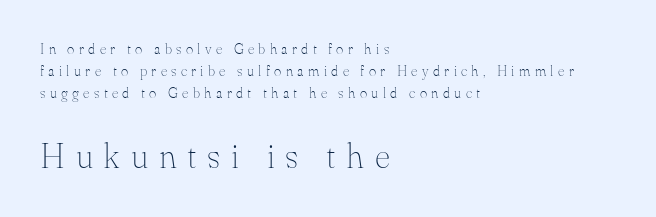
Q: Is the text bold? A: No.
Q: Is the text italic (slanted)? A: No, it is upright.
Q: Is the typeface a serif or a sans-serif typeface? A: Serif.
Q: Is the text underlined? A: No.
Q: How is the paragraph aligned? A: Left-aligned.
Q: Is the spacing between letters normal or unusually wide? A: Unusually wide.
Q: Is the spacing between lines tight, normal or loose? A: Normal.
Q: Which block of text is set in a larger size, the first (top) or the second (bottom)? A: The second (bottom) one.
Q: Width (condensed, normal, or wide)? A: Normal.
Q: Stroke contrast? A: Medium.
Q: x-height? A: Small.
Q: Monospaced? A: No.
